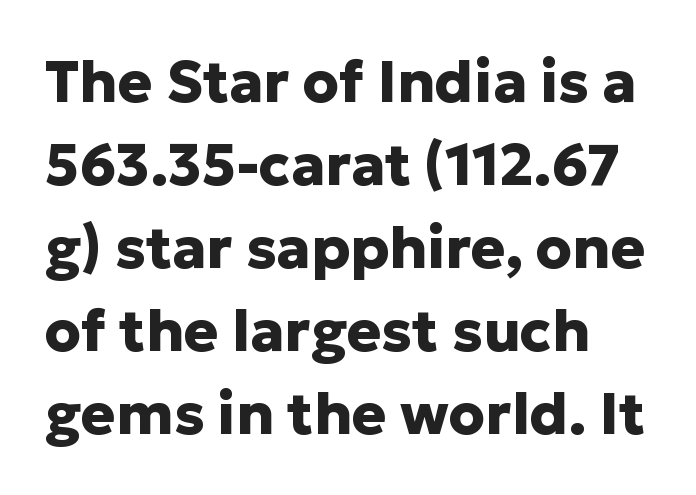
{"serif": "no", "italic": "no", "bold": "yes", "weight": "heavy", "width": "normal", "stroke_contrast": "low", "x_height": "medium", "monospaced": "no", "underline": "no", "line_spacing": "normal", "line_spacing_ratio": 1.43, "letter_spacing": "normal", "letter_spacing_em": 0.0, "glyph_px": 58}
